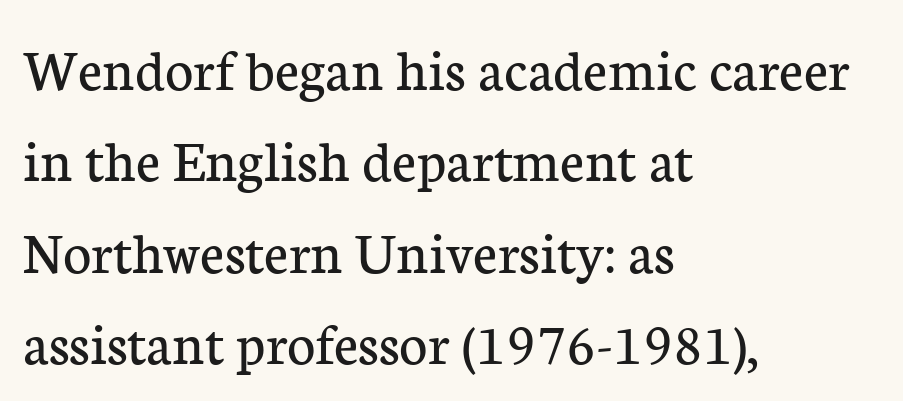
{"serif": "yes", "italic": "no", "bold": "no", "weight": "regular", "width": "normal", "stroke_contrast": "low", "x_height": "medium", "monospaced": "no", "underline": "no", "align": "left", "line_spacing": "normal", "line_spacing_ratio": 1.5, "letter_spacing": "normal", "letter_spacing_em": 0.0, "glyph_px": 61}
